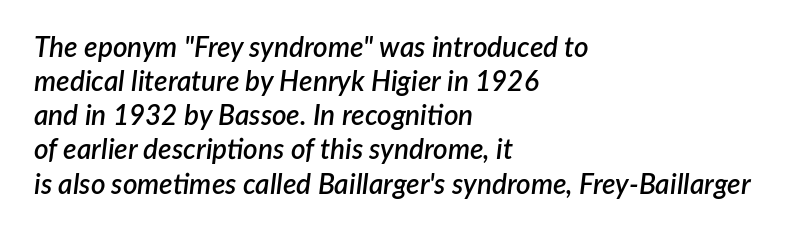
Q: Is the text bold? A: Semi-bold.
Q: Is the text italic (slanted)? A: Yes, it leans right by about 7 degrees.
Q: Is the text underlined? A: No.
Q: How is the paragraph aligned? A: Left-aligned.
Q: Is the spacing between letters normal or unusually wide? A: Normal.
Q: Width (condensed, normal, or wide)? A: Normal.
Q: Stroke contrast? A: Low.
Q: x-height? A: Medium.
Q: Monospaced? A: No.
